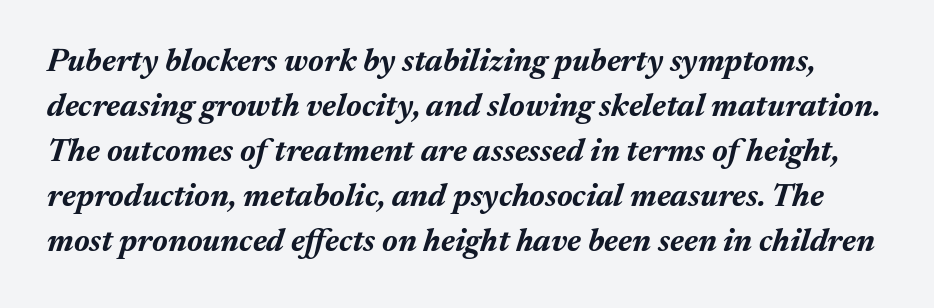
Q: Is the text bold? A: Yes.
Q: Is the text italic (slanted)? A: Yes, it leans right by about 17 degrees.
Q: Is the text underlined? A: No.
Q: Is the spacing between letters normal or unusually wide? A: Normal.
Q: Is the spacing between lines tight, normal or loose? A: Normal.
Q: Width (condensed, normal, or wide)? A: Normal.
Q: Stroke contrast? A: Medium.
Q: x-height? A: Medium.
Q: Monospaced? A: No.
